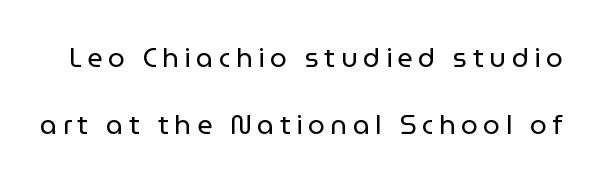
The type sits square on the baseline with zero lean. Leading is clearly above the norm, producing a sparse column. The letters are spread apart with noticeably loose tracking. Type without underlining. Stems here are at most as thick as an everyday book face.
